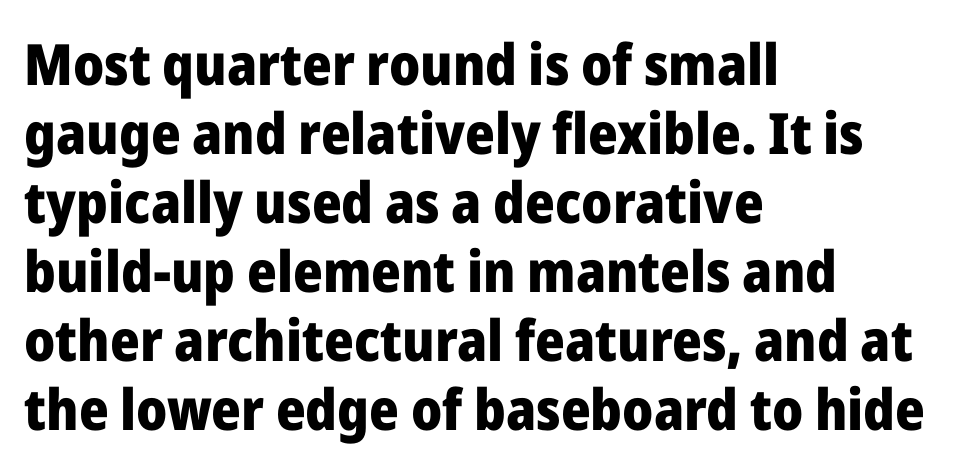
The image shows 57 px heavy sans-serif type, upright; set left-aligned, line spacing 1.21x, normal letter spacing, not underlined; low stroke contrast and a medium x-height.
